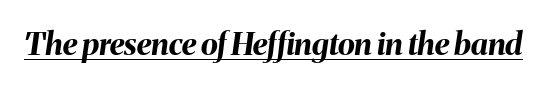
The words here are underlined. This sample uses an oblique cut, with every glyph tilted off the vertical. Proportional: the letters do not fall into vertical columns. Nobody touched the tracking dial on this one. Bold? Absolutely — the strokes are thick and heavy.
